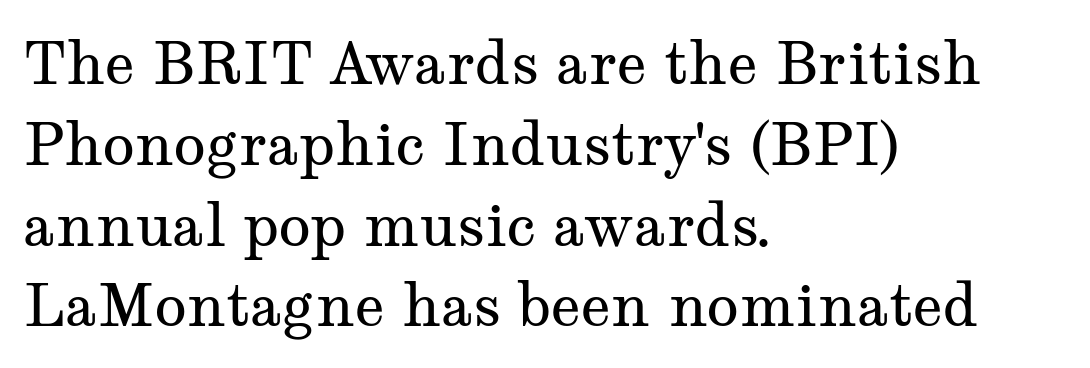
Q: Is the text bold? A: No.
Q: Is the text italic (slanted)? A: No, it is upright.
Q: Is the typeface a serif or a sans-serif typeface? A: Serif.
Q: Is the text underlined? A: No.
Q: How is the paragraph aligned? A: Left-aligned.
Q: Is the spacing between letters normal or unusually wide? A: Normal.
Q: Is the spacing between lines tight, normal or loose? A: Normal.
Q: Width (condensed, normal, or wide)? A: Wide.
Q: Stroke contrast? A: Medium.
Q: x-height? A: Medium.
Q: Monospaced? A: No.
